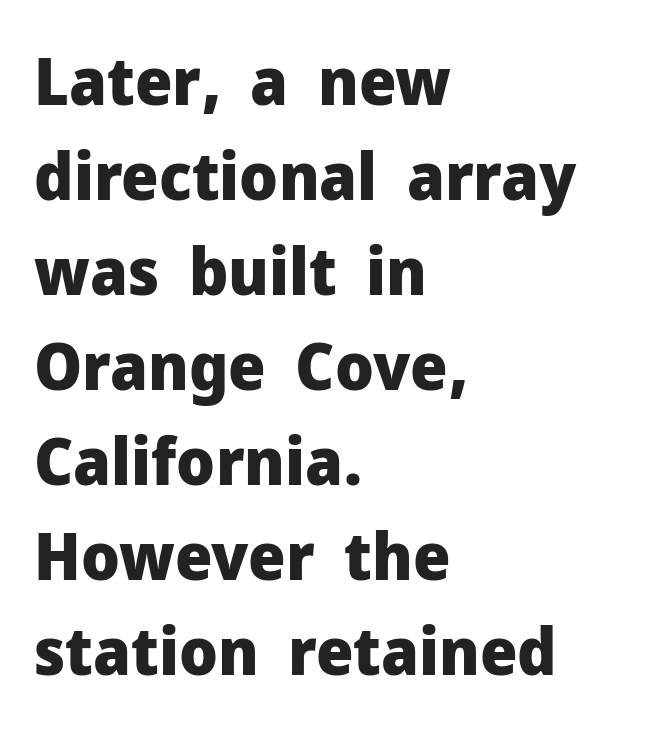
Compared with typical paragraphs, the rows here are spaced about the same. Is this a fixed-width face? No — the glyphs have proportional, varying widths. Beneath every word, the page is bare. How heavy is the stroke? Heavy — this is a bold. Tall strokes in this sample are plumb rather than angled.
